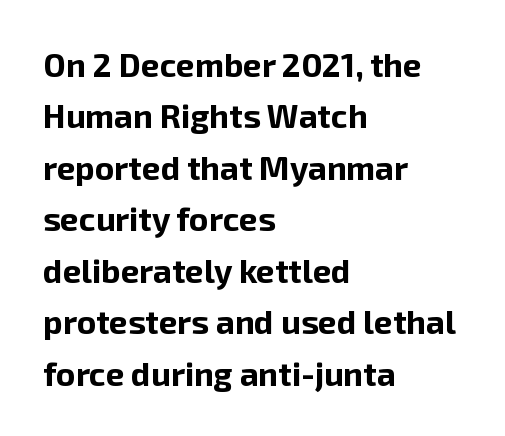
The specimen reads as upright at a glance. You can tell from the bare stems that sans-serif type was used. Successive baselines arrive at the customary interval. Words float on clear page, feet unadorned.
